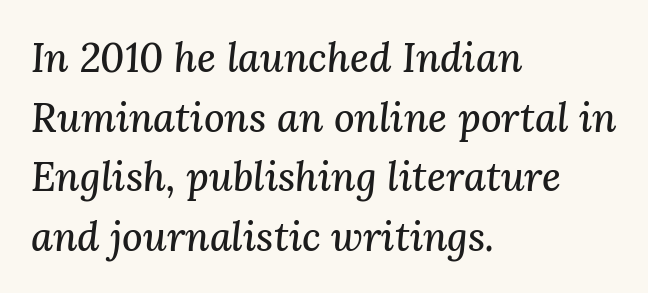
{"serif": "yes", "italic": "yes", "lean": "right", "slant_degrees": 3, "width": "normal", "stroke_contrast": "medium", "x_height": "medium", "monospaced": "no", "underline": "no", "align": "left", "line_spacing": "normal", "line_spacing_ratio": 1.49, "letter_spacing": "normal", "letter_spacing_em": 0.0, "glyph_px": 40}
